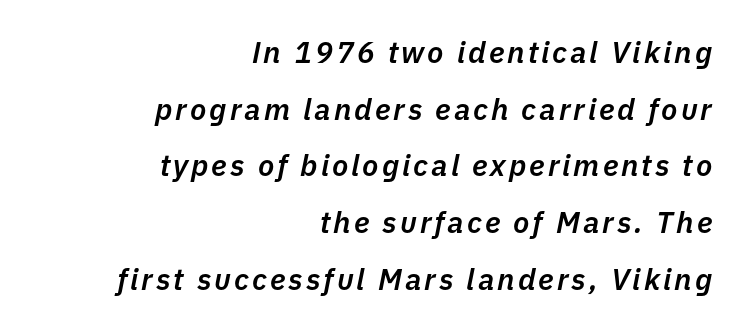
{"italic": "yes", "lean": "right", "slant_degrees": 11, "bold": "semi", "weight": "semibold", "width": "normal", "stroke_contrast": "low", "x_height": "medium", "monospaced": "no", "underline": "no", "align": "right", "line_spacing_ratio": 1.89, "glyph_px": 30}
